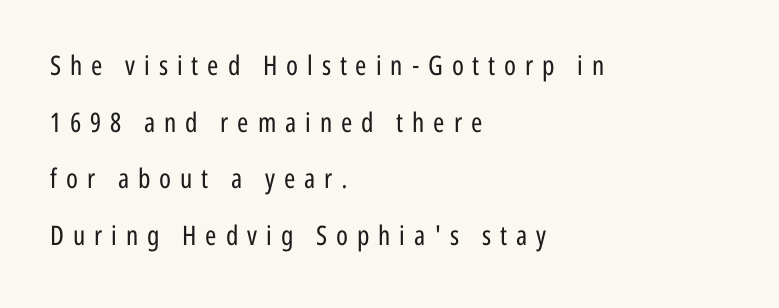
The lettering holds an erect, upright posture throughout. The line texture is sparse and dotted thanks to wide tracking. Check the space under the baseline: it is left empty. A great deal of white space separates one row of letters from the next. Unbolded letterforms with no extra heft. Compared with a centered layout, this one pins lines to the left instead.
